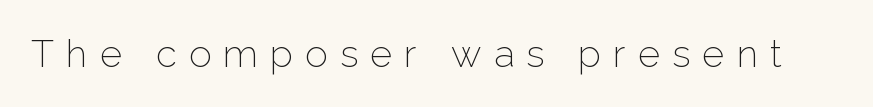
The image shows 38 px light sans-serif type, upright; set unusually wide letter spacing (+0.32 em), not underlined; low stroke contrast and a medium x-height.
